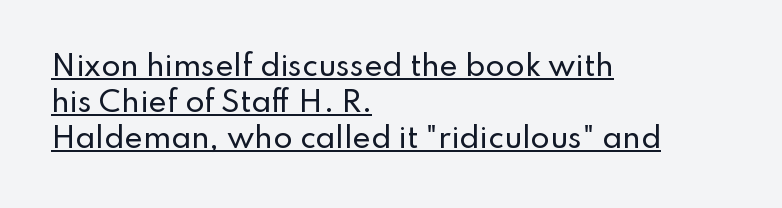
{"serif": "no", "italic": "no", "width": "normal", "stroke_contrast": "low", "x_height": "small", "monospaced": "no", "underline": "yes", "align": "left", "line_spacing": "normal", "line_spacing_ratio": 1.29, "letter_spacing": "normal", "letter_spacing_em": 0.0, "glyph_px": 28}
